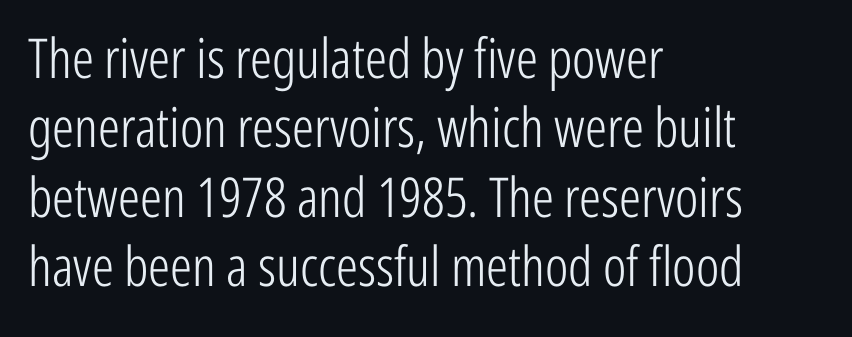
{"serif": "no", "italic": "no", "bold": "no", "weight": "light", "width": "condensed", "stroke_contrast": "low", "x_height": "medium", "monospaced": "no", "underline": "no", "align": "left", "line_spacing": "normal", "line_spacing_ratio": 1.26, "letter_spacing": "normal", "letter_spacing_em": 0.0, "glyph_px": 55}
